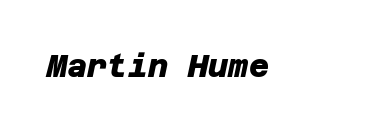
You'd pick this weight for a headline — it's a proper bold. In terms of letterform style, serifs are entirely absent. Underline: absent. Inter-character spacing is left at the font's built-in metrics.
